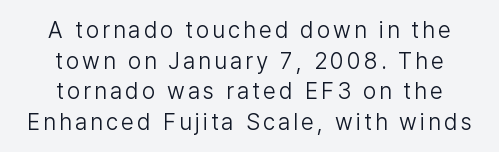
Q: Is the text bold? A: No.
Q: Is the text italic (slanted)? A: No, it is upright.
Q: Is the text underlined? A: No.
Q: How is the paragraph aligned? A: Centered.
Q: Is the spacing between lines tight, normal or loose? A: Normal.
